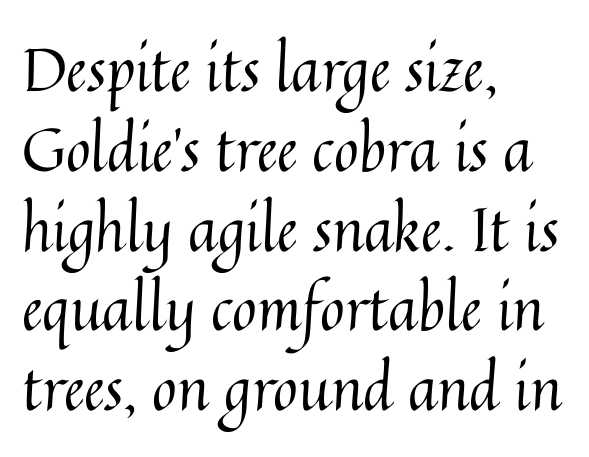
The image shows 60 px regular-weight type; set left-aligned, normal line spacing (1.33x), normal letter spacing, not underlined; medium stroke contrast and a medium x-height.
